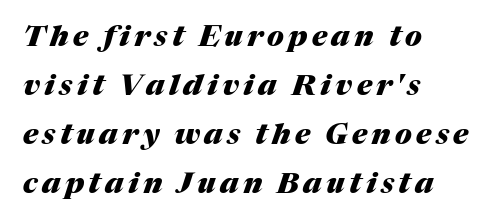
The whole block is typeset with a tilt. Just letters on the line, the space beneath them empty. Stroke thickness is high; the sample reads as a true bold. If you measured baseline to baseline, you'd find a middling distance. The lines are quadded left.
